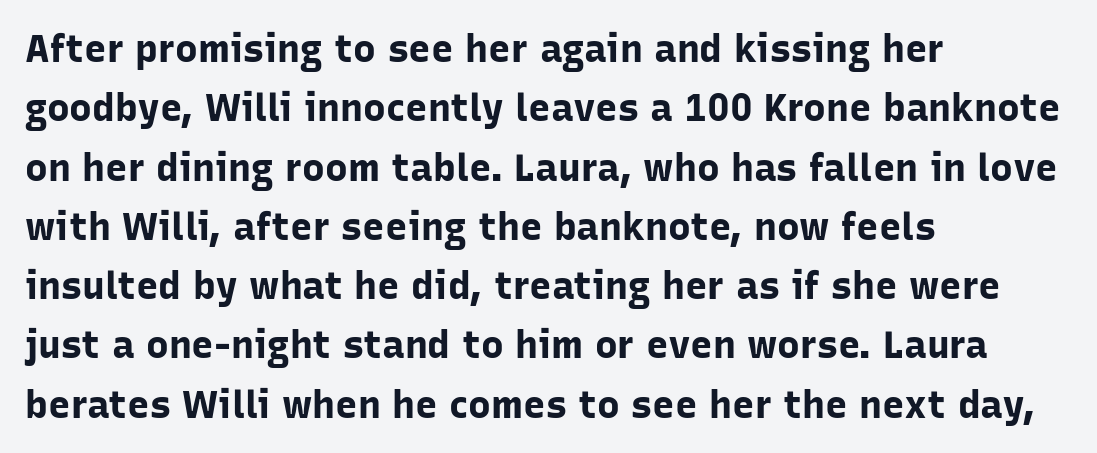
{"serif": "no", "italic": "no", "bold": "yes", "weight": "bold", "width": "normal", "stroke_contrast": "low", "x_height": "medium", "monospaced": "no", "underline": "no", "align": "left", "line_spacing": "normal", "line_spacing_ratio": 1.56, "letter_spacing": "normal", "letter_spacing_em": 0.0, "glyph_px": 38}
